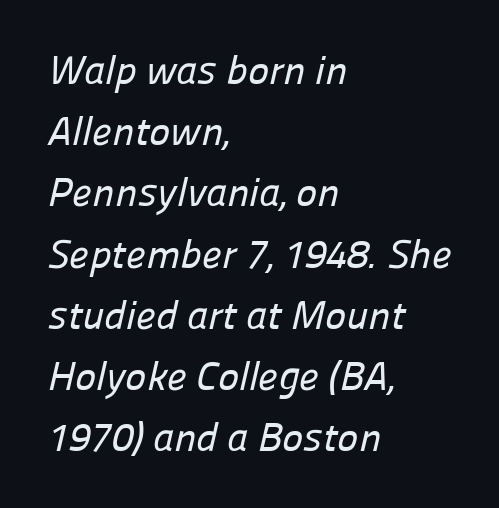
Q: Is the typeface a serif or a sans-serif typeface? A: Sans-serif.
Q: Is the text underlined? A: No.
Q: How is the paragraph aligned? A: Left-aligned.
Q: Is the spacing between letters normal or unusually wide? A: Normal.
Q: Is the spacing between lines tight, normal or loose? A: Normal.
Q: Width (condensed, normal, or wide)? A: Normal.
Q: Stroke contrast? A: Low.
Q: x-height? A: Medium.
Q: Monospaced? A: No.
